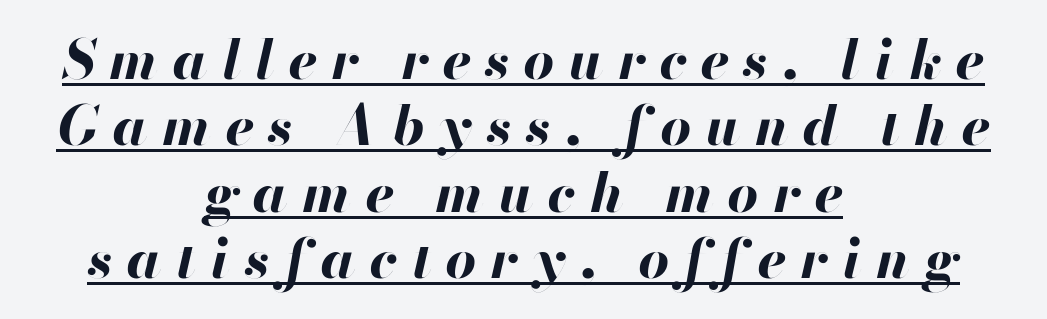
Layout note: lines centered. There is plenty of visible air inserted between adjacent glyphs. The face used here has the dense, thick strokes of a bold. Here the designer chose a conventional face with non-uniform glyph widths. Looking at the ascenders, they clearly lean. What decoration does the sample have? An underline.
